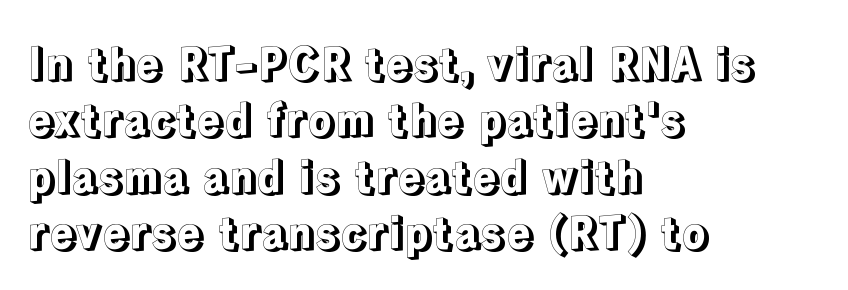
The image shows 44 px text type, upright; set left-aligned, normal line spacing (1.28x), normal letter spacing, not underlined; a medium x-height.
